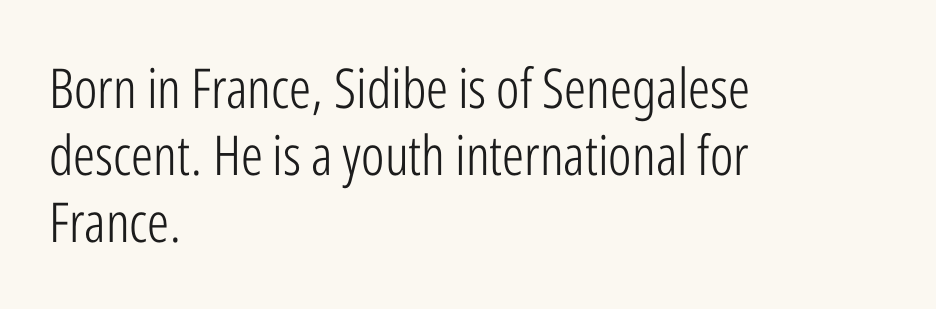
{"serif": "no", "italic": "no", "bold": "no", "weight": "light", "width": "condensed", "stroke_contrast": "low", "x_height": "medium", "monospaced": "no", "underline": "no", "align": "left", "line_spacing_ratio": 1.22, "letter_spacing": "normal", "letter_spacing_em": 0.0, "glyph_px": 55}
